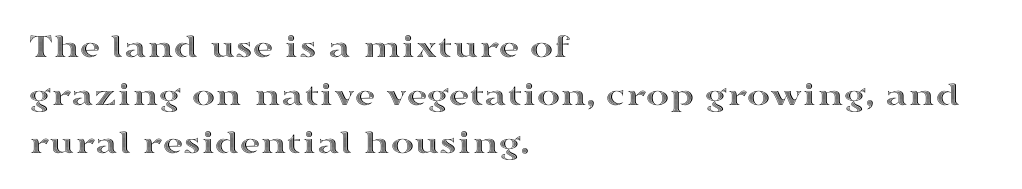
{"italic": "no", "width": "wide", "x_height": "medium", "monospaced": "no", "underline": "no", "align": "left", "line_spacing": "normal", "line_spacing_ratio": 1.37, "letter_spacing": "normal", "letter_spacing_em": 0.0, "glyph_px": 35}
